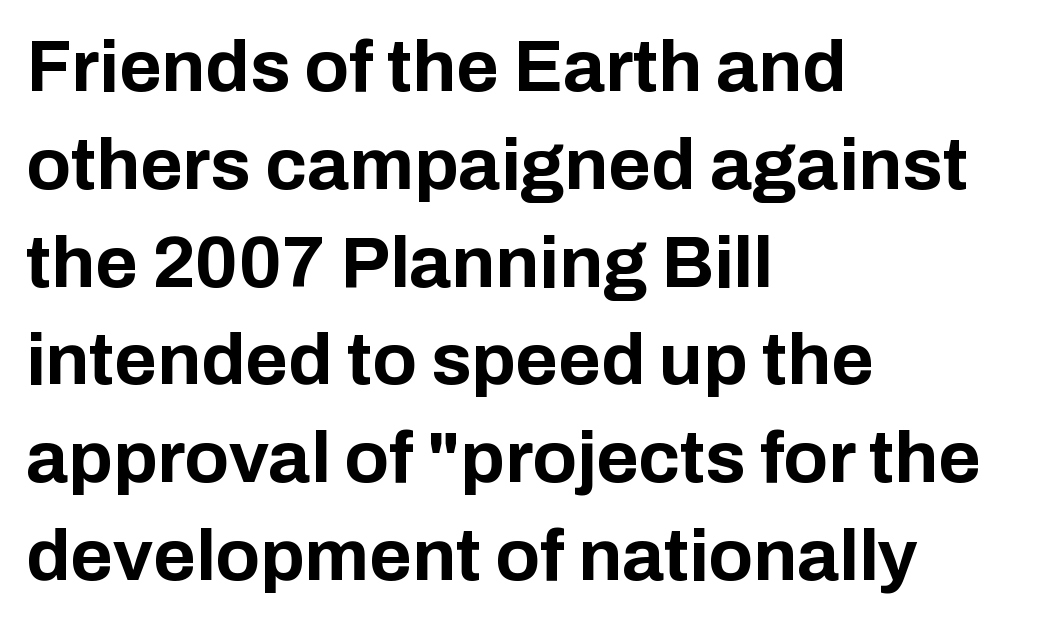
{"serif": "no", "italic": "no", "bold": "yes", "weight": "bold", "width": "normal", "stroke_contrast": "low", "x_height": "medium", "monospaced": "no", "underline": "no", "align": "left", "line_spacing": "normal", "line_spacing_ratio": 1.34, "letter_spacing": "normal", "letter_spacing_em": 0.0, "glyph_px": 73}
